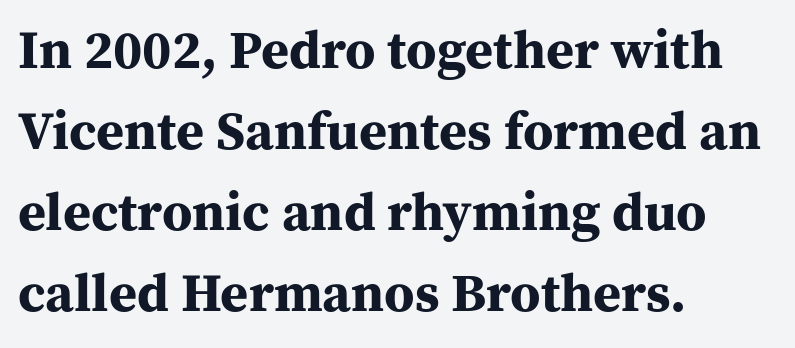
Q: Is the text bold? A: Yes.
Q: Is the text italic (slanted)? A: No, it is upright.
Q: Is the typeface a serif or a sans-serif typeface? A: Serif.
Q: Is the text underlined? A: No.
Q: How is the paragraph aligned? A: Left-aligned.
Q: Is the spacing between letters normal or unusually wide? A: Normal.
Q: Is the spacing between lines tight, normal or loose? A: Normal.
Q: Width (condensed, normal, or wide)? A: Normal.
Q: Stroke contrast? A: Medium.
Q: x-height? A: Medium.
Q: Monospaced? A: No.
